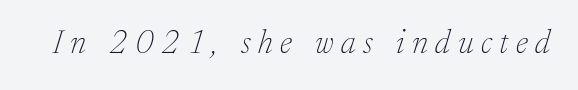
Q: Is the text bold? A: No.
Q: Is the text italic (slanted)? A: Yes, it leans right by about 17 degrees.
Q: Is the typeface a serif or a sans-serif typeface? A: Serif.
Q: Is the text underlined? A: No.
Q: Is the spacing between letters normal or unusually wide? A: Unusually wide.
Q: Width (condensed, normal, or wide)? A: Normal.
Q: Stroke contrast? A: Low.
Q: x-height? A: Medium.
Q: Monospaced? A: No.
